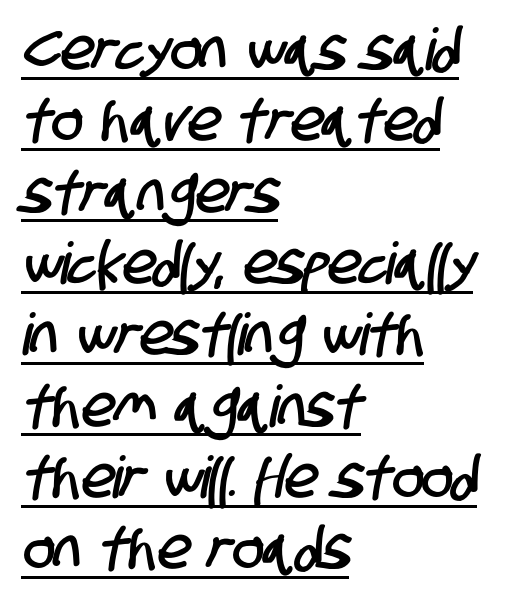
The image shows 58 px condensed sans-serif type; set left-aligned, line spacing 1.23x, normal letter spacing, underlined; low stroke contrast and a large x-height.
